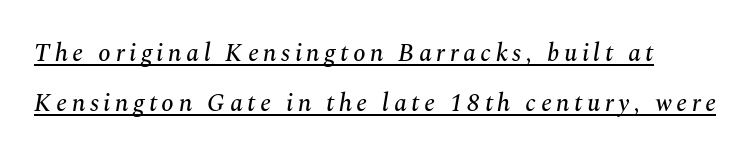
The specimen includes a rule beneath the text block's lines. Yep, that's italic — everything's leaning. Students, observe: this is what heavily led, spacious text looks like.
